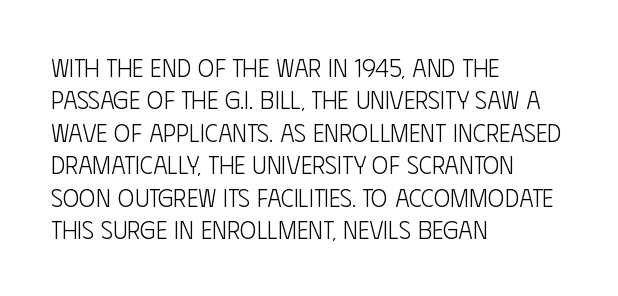
{"italic": "no", "bold": "no", "underline": "no", "align": "left", "line_spacing": "normal", "line_spacing_ratio": 1.3, "letter_spacing": "normal", "letter_spacing_em": 0.0, "glyph_px": 25}
